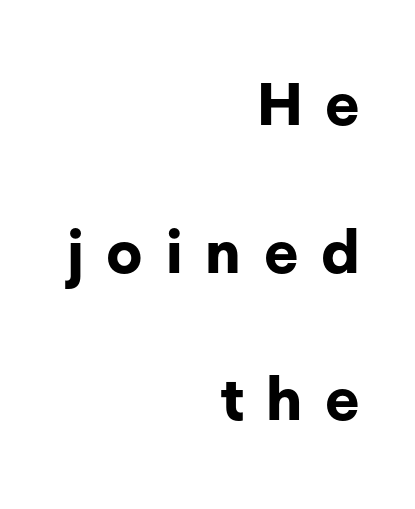
The image shows 60 px bold sans-serif type, upright; set right-aligned, loose line spacing (2.46x), unusually wide letter spacing (+0.38 em), not underlined; low stroke contrast and a medium x-height.
